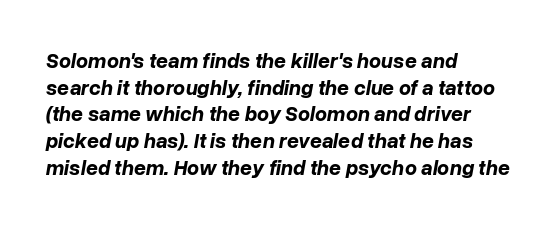
Q: Is the text bold? A: Yes.
Q: Is the text italic (slanted)? A: Yes, it leans right by about 10 degrees.
Q: Is the text underlined? A: No.
Q: How is the paragraph aligned? A: Left-aligned.
Q: Is the spacing between letters normal or unusually wide? A: Normal.
Q: Is the spacing between lines tight, normal or loose? A: Normal.
